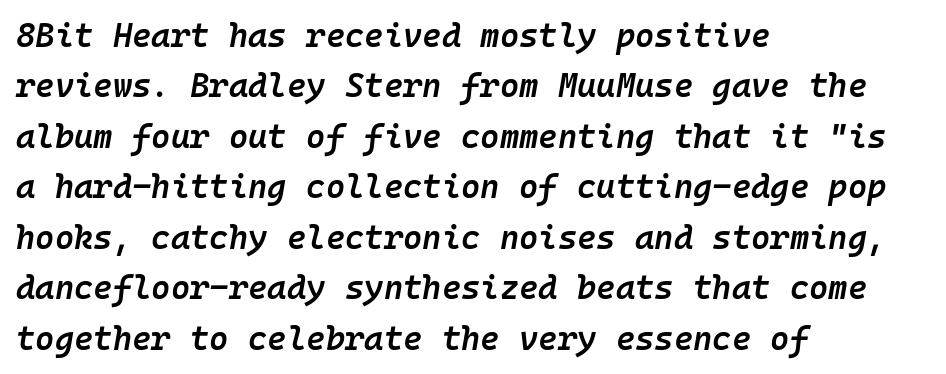
The horizontal fit of the characters is conventional and even. Honestly, the row spacing looks completely unremarkable. The rendering uses typewriter-style spacing with identical character cells. Every character sits at an angle, as italics do. Type without underlining.
